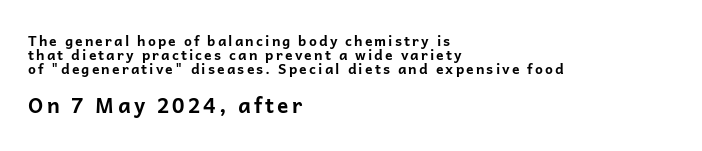
Q: Is the text bold? A: Yes.
Q: Is the text italic (slanted)? A: No, it is upright.
Q: Is the text underlined? A: No.
Q: How is the paragraph aligned? A: Left-aligned.
Q: Is the spacing between lines tight, normal or loose? A: Tight.
Q: Which block of text is set in a larger size, the first (top) or the second (bottom)? A: The second (bottom) one.
